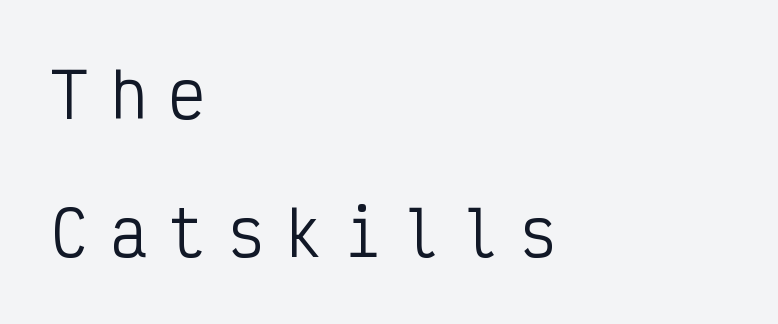
The lines in this sample share a left origin and differ only in where they stop. Check under the words: just untouched page. Unlike italic type, these characters show no tilt at all. The block of text is sparse from top to bottom, with ample space between rows. Serifs: no, the terminals of the letterforms are clean.
